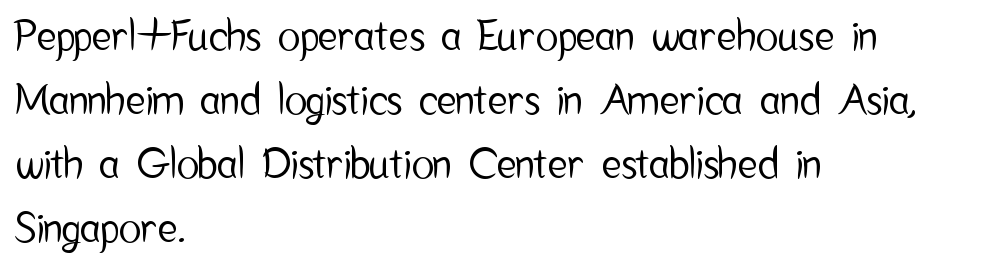
The image shows 42 px condensed sans-serif type, upright; set left-aligned, normal line spacing (1.52x), normal letter spacing, not underlined; low stroke contrast and a medium x-height.
